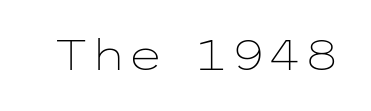
The type is set solid horizontally, with unmodified tracking. No word sits above an underline. You can tell it's not italic because the verticals are truly vertical. The font family rendered here belongs to the sans-serif group. No chunkiness to these letters — they're not bold.
